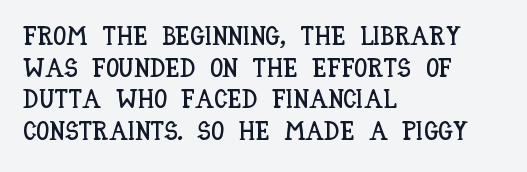
{"italic": "no", "underline": "no", "align": "left", "line_spacing_ratio": 1.22, "letter_spacing": "normal", "letter_spacing_em": 0.0, "glyph_px": 26}
